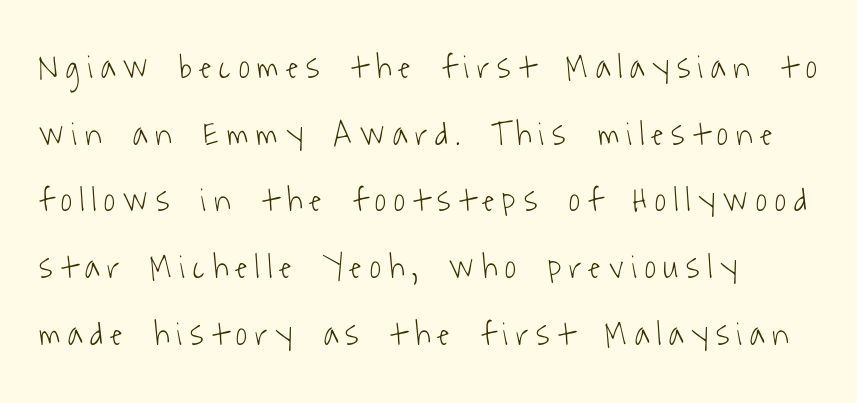
Every row of glyphs begins at an identical x-position on the left. Descenders hang freely into open space. Tracking value appears strongly positive — letters spread wide. Whoever set this chose breathing room over compactness in the vertical rhythm. Character widths vary here, with narrow letters taking less room than wide ones. Font category for this specimen: sans-serif.
